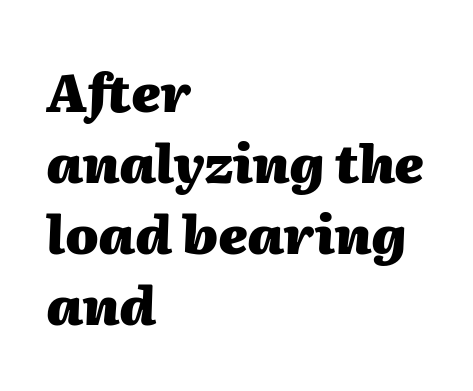
{"italic": "yes", "lean": "right", "slant_degrees": 2, "bold": "yes", "weight": "heavy", "width": "normal", "stroke_contrast": "medium", "x_height": "medium", "monospaced": "no", "underline": "no", "align": "left", "line_spacing": "normal", "line_spacing_ratio": 1.34, "letter_spacing": "normal", "letter_spacing_em": 0.0, "glyph_px": 53}
